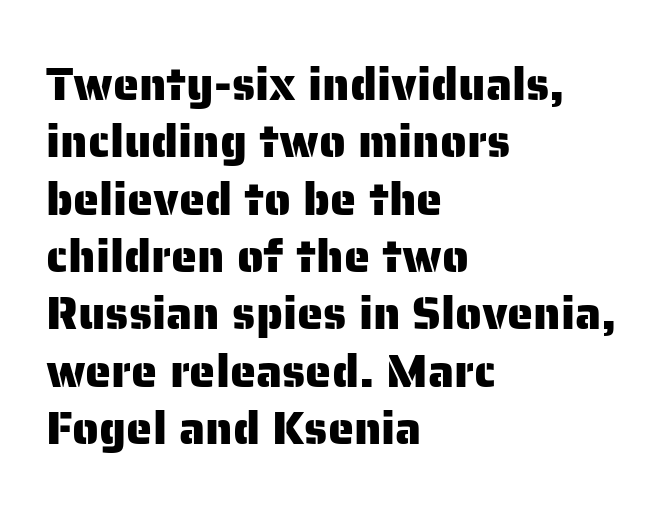
Looks like regular typesetting: each glyph gets only the width it needs. Inter-character spacing is left at the font's built-in metrics. What kind of face is this? One without serifs — a sans. This is the regular roman posture of the typeface.
